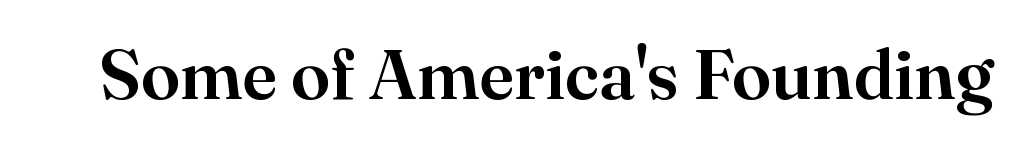
The image shows 71 px serif type, upright; set normal letter spacing, not underlined; high stroke contrast and a small x-height.
